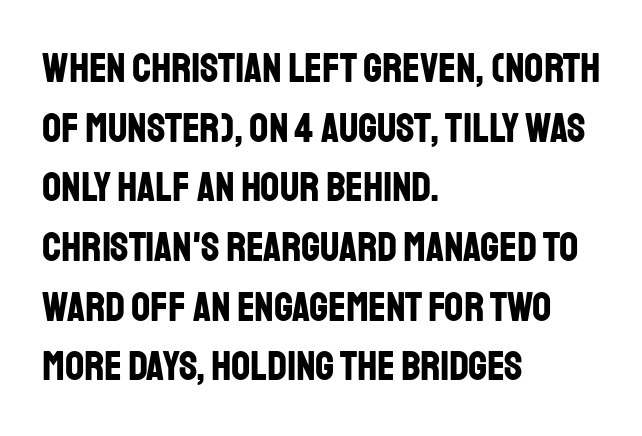
{"serif": "no", "italic": "no", "bold": "yes", "weight": "bold", "width": "condensed", "stroke_contrast": "low", "x_height": "large", "monospaced": "no", "underline": "no", "align": "left", "line_spacing": "normal", "line_spacing_ratio": 1.42, "letter_spacing": "normal", "letter_spacing_em": 0.0, "glyph_px": 42}
